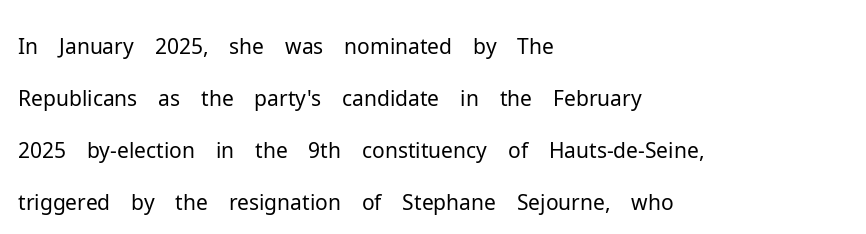
{"serif": "no", "italic": "no", "bold": "no", "weight": "light", "width": "normal", "stroke_contrast": "low", "x_height": "medium", "monospaced": "no", "underline": "no", "align": "left", "line_spacing_ratio": 1.21, "letter_spacing": "normal", "letter_spacing_em": 0.0, "glyph_px": 43}
